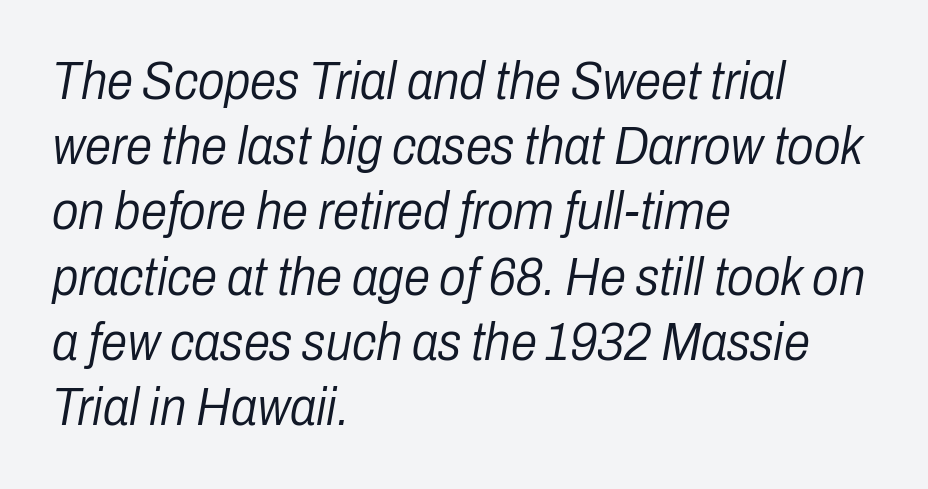
{"italic": "yes", "lean": "right", "slant_degrees": 10, "bold": "no", "weight": "light", "width": "condensed", "stroke_contrast": "low", "x_height": "medium", "monospaced": "no", "underline": "no", "align": "left", "line_spacing_ratio": 1.23, "letter_spacing": "normal", "letter_spacing_em": 0.0, "glyph_px": 53}
